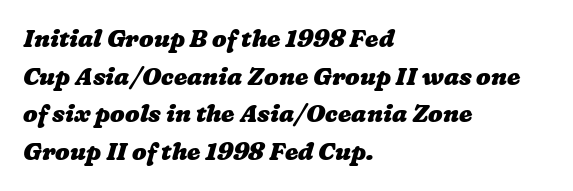
The typesetter chose a ragged-right arrangement here. Heavy, bold letterforms. A normal amount of white space separates one row of letters from the next. A clean baseline with only descenders dipping below it.
